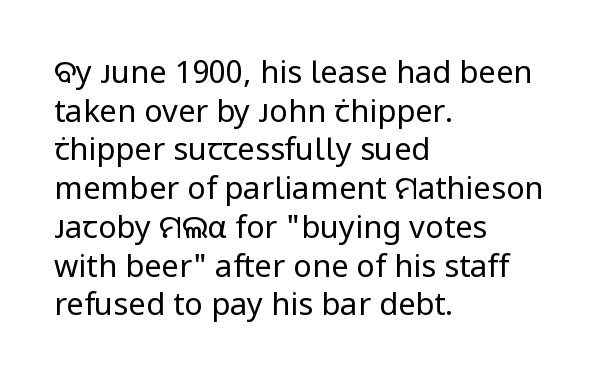
Q: Is the text bold? A: No.
Q: Is the text italic (slanted)? A: No, it is upright.
Q: Is the typeface a serif or a sans-serif typeface? A: Sans-serif.
Q: Is the text underlined? A: No.
Q: How is the paragraph aligned? A: Left-aligned.
Q: Is the spacing between letters normal or unusually wide? A: Normal.
Q: Is the spacing between lines tight, normal or loose? A: Normal.
Q: Width (condensed, normal, or wide)? A: Normal.
Q: Stroke contrast? A: Low.
Q: x-height? A: Medium.
Q: Monospaced? A: No.
